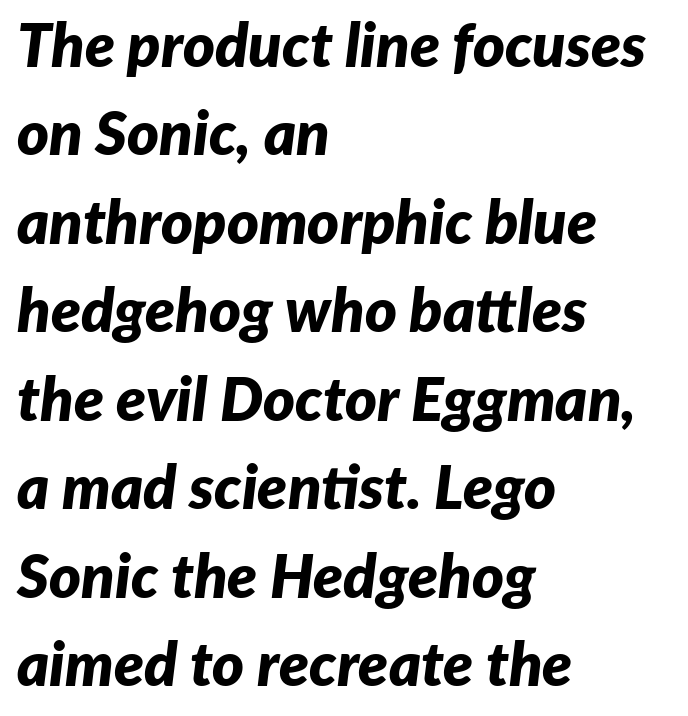
This rendering leaves character spacing at its baseline value. The leading is moderate, giving the passage an even texture. Caption: multi-line text, flush left, ragged right. Students, this is bold: see how much ink each stroke carries. Is this a fixed-width face? No — the glyphs have proportional, varying widths. Quick note: underline off.
